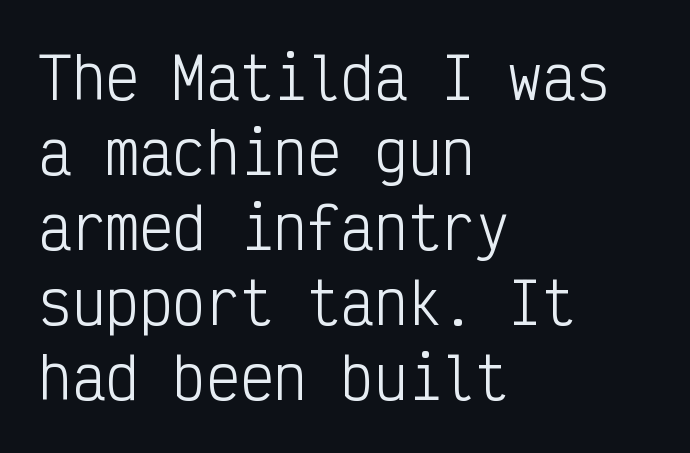
Interline gaps are of average width in this sample. You could call the tracking neutral — neither tight nor loose. When letters stand straight like this, we call the style roman or upright. Line starts are locked; line ends wander.
